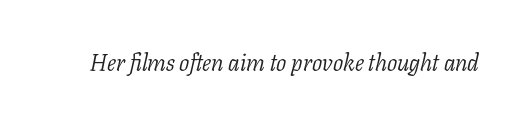
Q: Is the text bold? A: No.
Q: Is the text italic (slanted)? A: Yes, it leans right by about 11 degrees.
Q: Is the text underlined? A: No.
Q: Is the spacing between letters normal or unusually wide? A: Normal.
